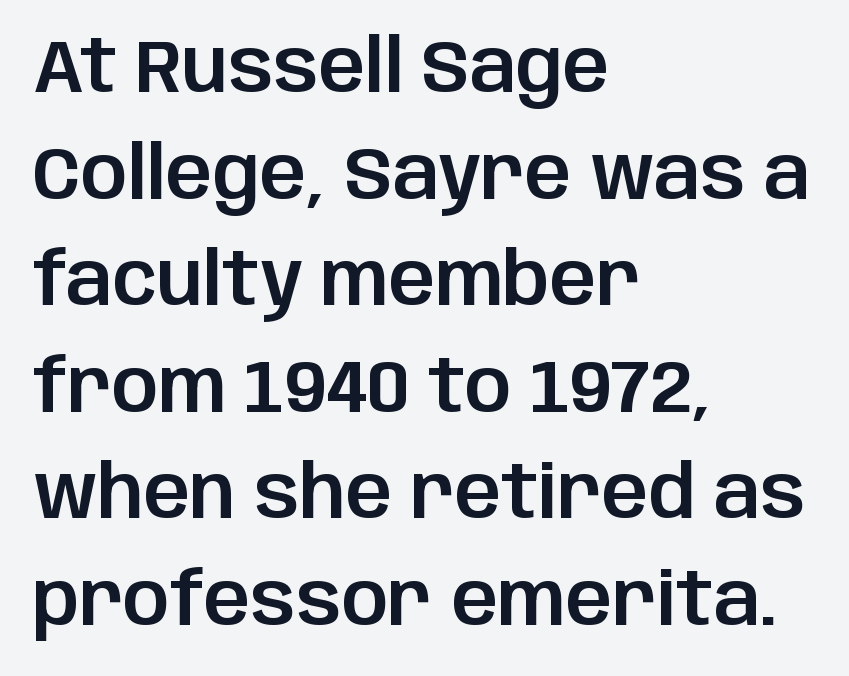
Serifs: no, the terminals of the letterforms are clean. Ascenders rise straight up at ninety degrees. The rendering anchors every line to the left-hand side. Decoration check: the copy has no underline. Students, note that the glyphs here touch the page at normal intervals. The vertical gap from one line to the next is medium.
